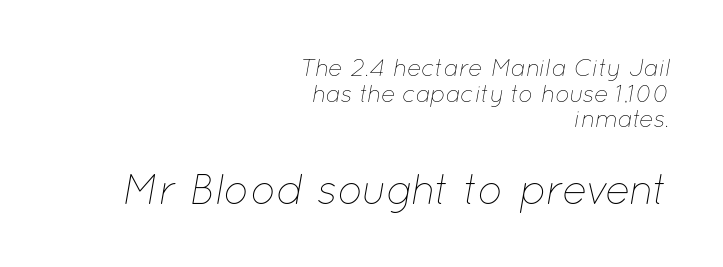
{"italic": "yes", "lean": "right", "slant_degrees": 12, "bold": "no", "weight": "thin", "width": "normal", "stroke_contrast": "low", "x_height": "medium", "monospaced": "no", "underline": "no", "align": "right", "line_spacing": "tight", "line_spacing_ratio": 1.07, "letter_spacing": "normal", "letter_spacing_em": 0.0, "larger_block": "second", "size_ratio": 1.75, "glyph_px": 42}
